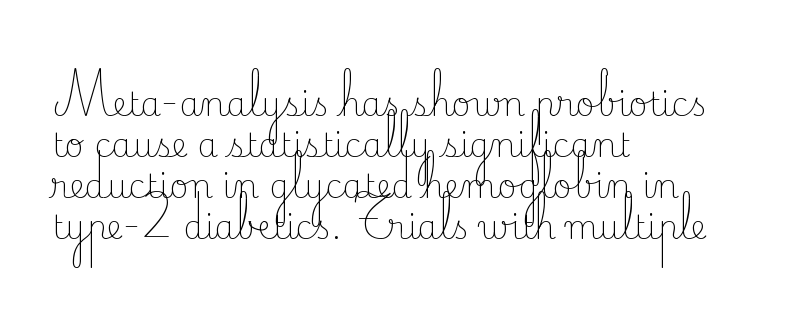
The image shows 33 px light serif type, upright; set left-aligned, line spacing 1.24x, normal letter spacing, not underlined; low stroke contrast and a small x-height.
